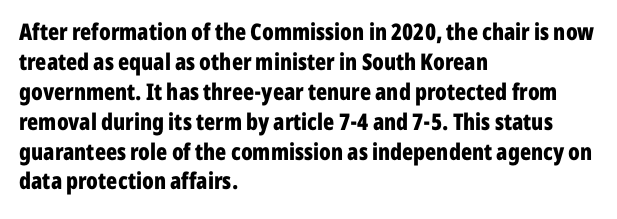
Q: Is the text bold? A: Yes.
Q: Is the text italic (slanted)? A: No, it is upright.
Q: Is the text underlined? A: No.
Q: How is the paragraph aligned? A: Left-aligned.
Q: Is the spacing between letters normal or unusually wide? A: Normal.
Q: Is the spacing between lines tight, normal or loose? A: Normal.
